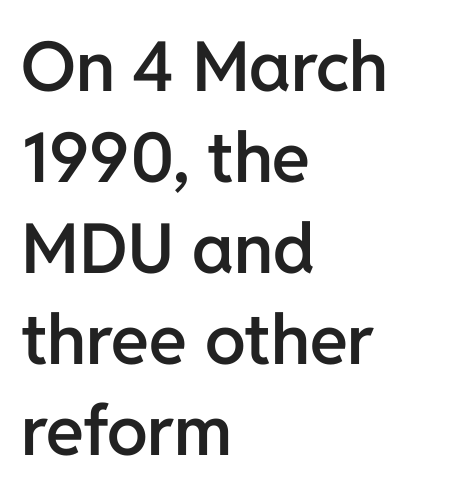
{"serif": "no", "italic": "no", "bold": "semi", "weight": "semibold", "width": "normal", "stroke_contrast": "low", "x_height": "medium", "monospaced": "no", "underline": "no", "align": "left", "line_spacing": "normal", "line_spacing_ratio": 1.32, "letter_spacing": "normal", "letter_spacing_em": 0.0, "glyph_px": 69}
